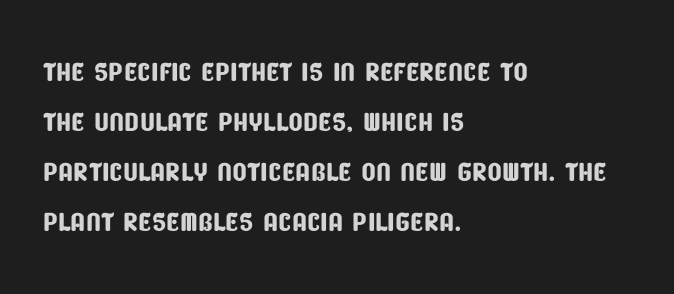
The typesetter chose a ragged-right arrangement here. Words float on clear page, feet unadorned. Notice how descenders clear the ascenders below comfortably — that's standard leading. Does the type have serifs? No, each stem ends abruptly. The face used here is rendered with its standard letterfit.
